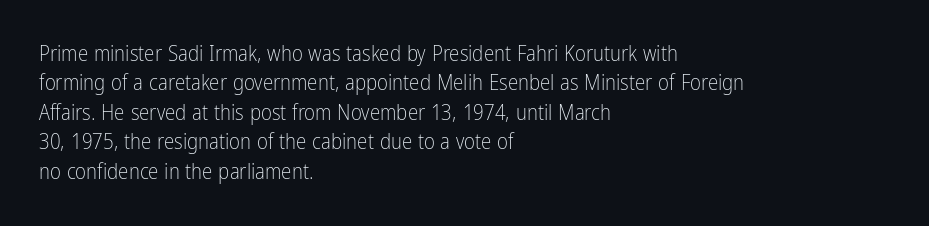
Q: Is the text bold? A: No.
Q: Is the text italic (slanted)? A: No, it is upright.
Q: Is the text underlined? A: No.
Q: How is the paragraph aligned? A: Left-aligned.
Q: Is the spacing between letters normal or unusually wide? A: Normal.
Q: Is the spacing between lines tight, normal or loose? A: Normal.
